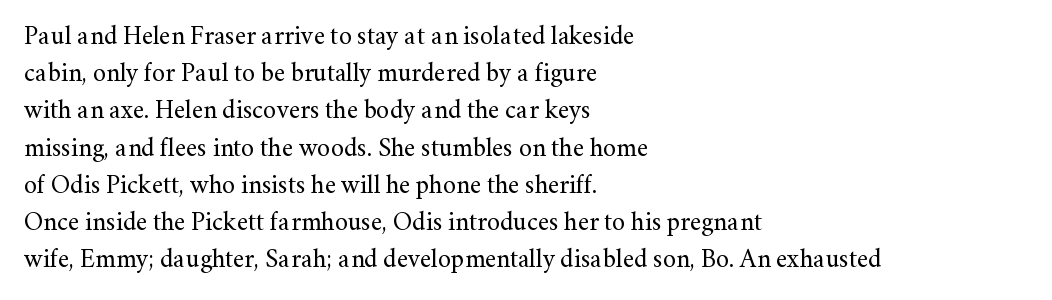
The rendering anchors every line to the left-hand side. A clean baseline with only descenders dipping below it. No chunkiness to these letters — they're not bold. Leading matches the norm, producing a regular column. Ascenders rise straight up at ninety degrees. Nobody touched the tracking dial on this one.
